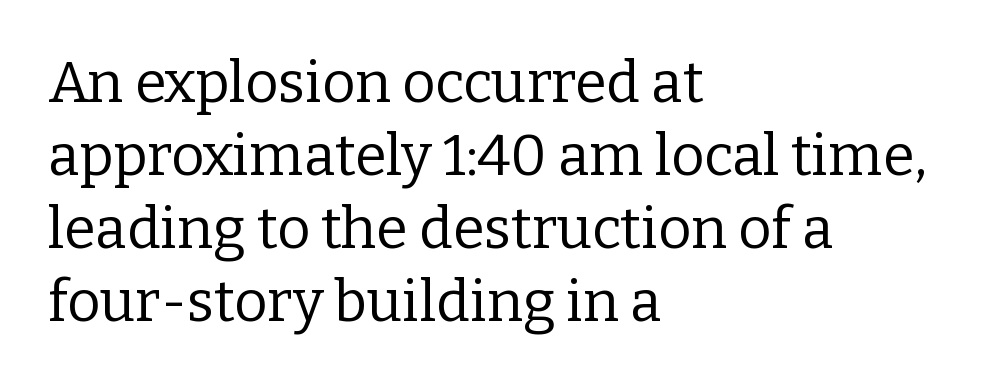
Compared with typical body copy, the letter spacing here is the same. Characters remain perfectly vertical along every line. The strip under each line holds only bare page. Character widths vary here, with narrow letters taking less room than wide ones. The passage shown is not bold in any degree.
